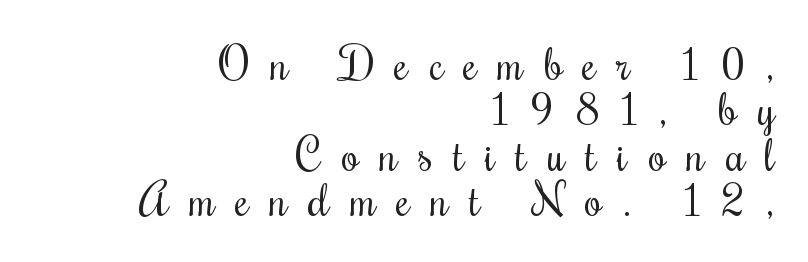
The image shows 45 px regular-weight, condensed serif type; set right-aligned, tight line spacing (1.01x), unusually wide letter spacing (+0.46 em), not underlined; medium stroke contrast and a small x-height.
